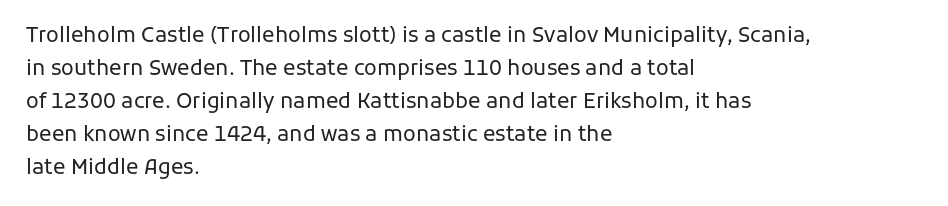
The image shows 21 px text type, upright; set left-aligned, normal line spacing (1.57x), normal letter spacing, not underlined.
